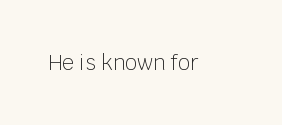
Q: Is the text bold? A: No.
Q: Is the text italic (slanted)? A: No, it is upright.
Q: Is the text underlined? A: No.
Q: Is the spacing between letters normal or unusually wide? A: Normal.
